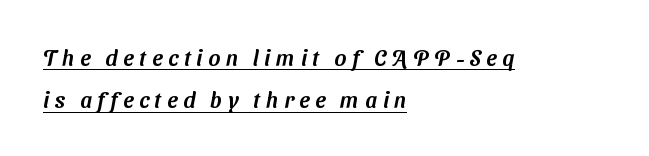
{"underline": "yes", "align": "left", "line_spacing": "loose", "line_spacing_ratio": 1.93, "letter_spacing": "wide", "letter_spacing_em": 0.26, "glyph_px": 22}
